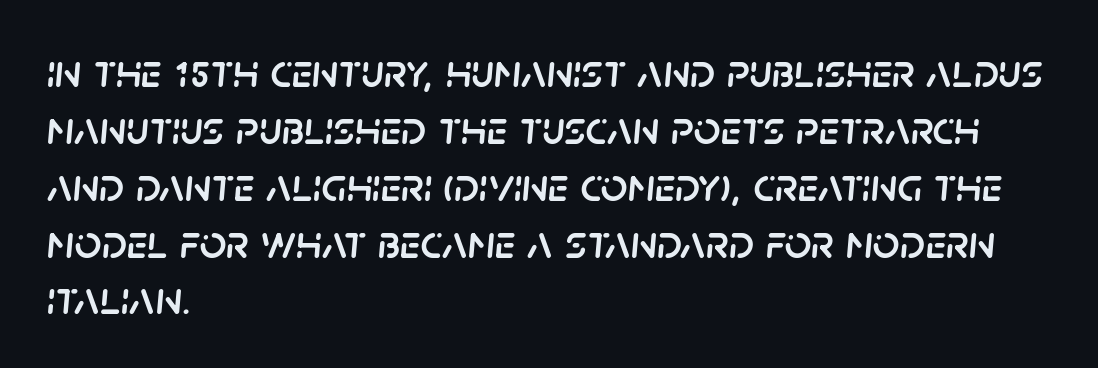
{"italic": "yes", "lean": "right", "slant_degrees": 5, "width": "normal", "stroke_contrast": "low", "x_height": "large", "monospaced": "no", "underline": "no", "align": "left", "line_spacing_ratio": 1.21, "letter_spacing": "normal", "letter_spacing_em": 0.0, "glyph_px": 47}
